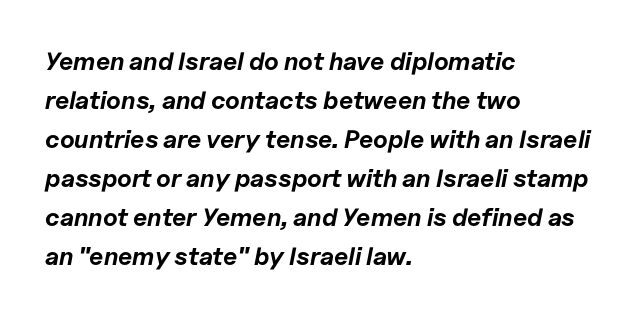
Notice how the stems are inclined rather than vertical — that's the hallmark of italics. Line spacing here is normal. These words are printed bold, with thick strokes throughout. There is no visible air inserted between adjacent glyphs. The passage is arranged the way most books set body copy — flush left. Quick note: underline off.
